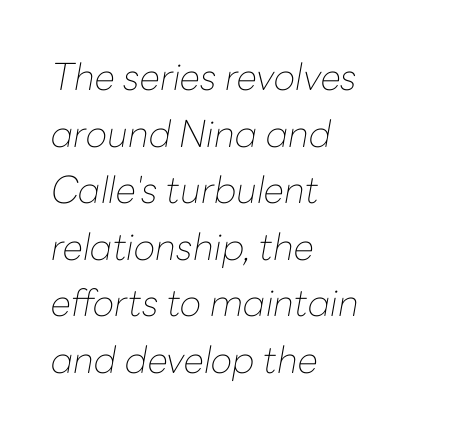
{"italic": "yes", "lean": "right", "slant_degrees": 10, "bold": "no", "weight": "thin", "width": "normal", "stroke_contrast": "low", "x_height": "medium", "monospaced": "no", "underline": "no", "align": "left", "line_spacing": "normal", "line_spacing_ratio": 1.53, "letter_spacing": "normal", "letter_spacing_em": 0.0, "glyph_px": 37}
